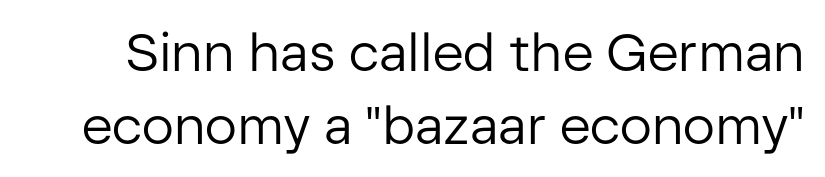
The image shows 53 px regular-weight sans-serif type, upright; set normal line spacing (1.37x), normal letter spacing, not underlined; low stroke contrast and a medium x-height.
